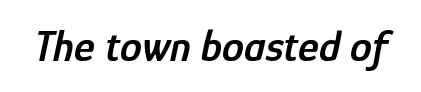
{"italic": "yes", "lean": "right", "slant_degrees": 12, "bold": "semi", "weight": "semibold", "width": "condensed", "stroke_contrast": "low", "x_height": "medium", "monospaced": "no", "underline": "no", "letter_spacing": "normal", "letter_spacing_em": 0.0, "glyph_px": 44}
